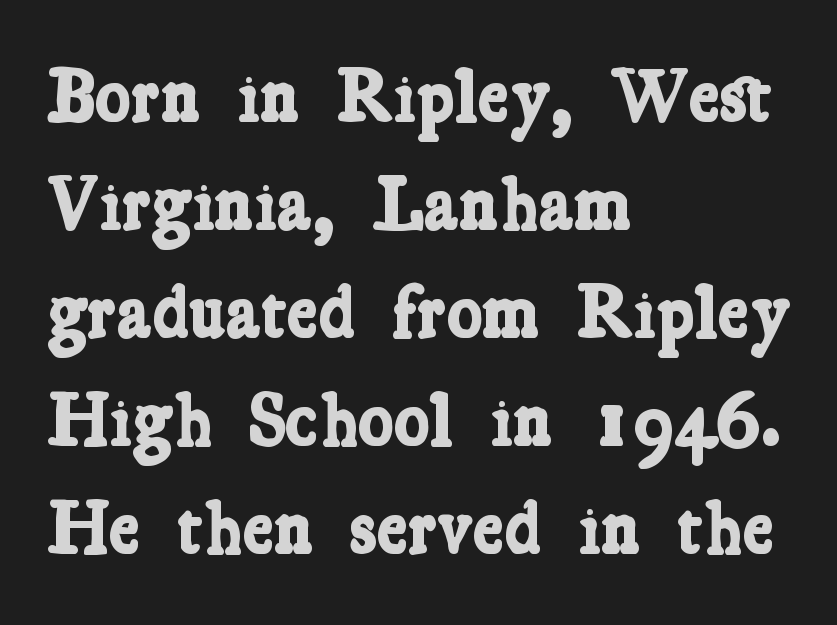
The image shows 75 px bold, condensed serif type; set left-aligned, normal line spacing (1.44x), normal letter spacing, not underlined; low stroke contrast and a medium x-height.
